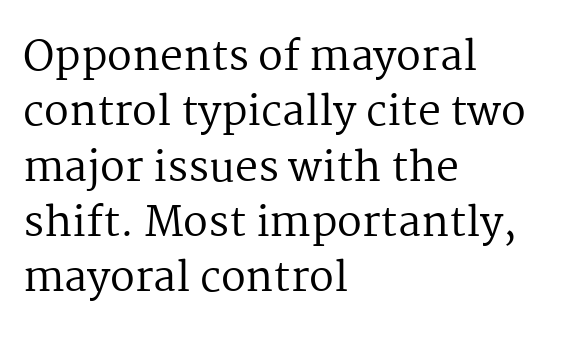
A typesetter would call this leading conventional body-copy spacing. Nobody touched the tracking dial on this one. Spacing verdict: proportional, widths tailored to each character. Letters rest on an invisible, unmarked baseline.
